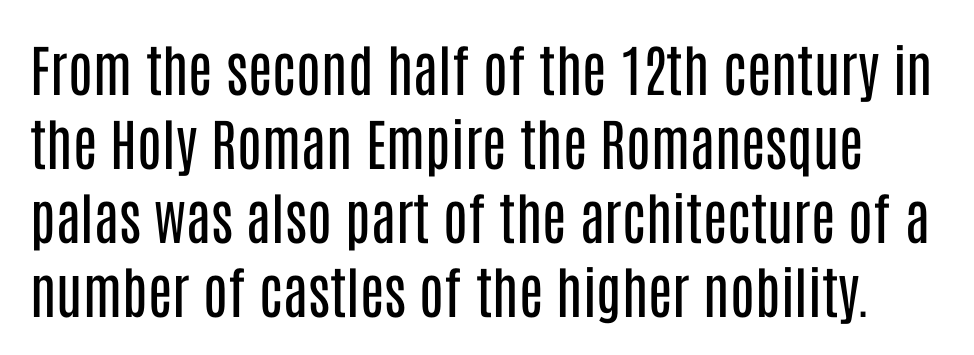
{"serif": "no", "italic": "no", "bold": "no", "weight": "regular", "width": "condensed", "stroke_contrast": "low", "x_height": "large", "monospaced": "no", "underline": "no", "line_spacing": "normal", "line_spacing_ratio": 1.32, "letter_spacing": "normal", "letter_spacing_em": 0.0, "glyph_px": 56}
